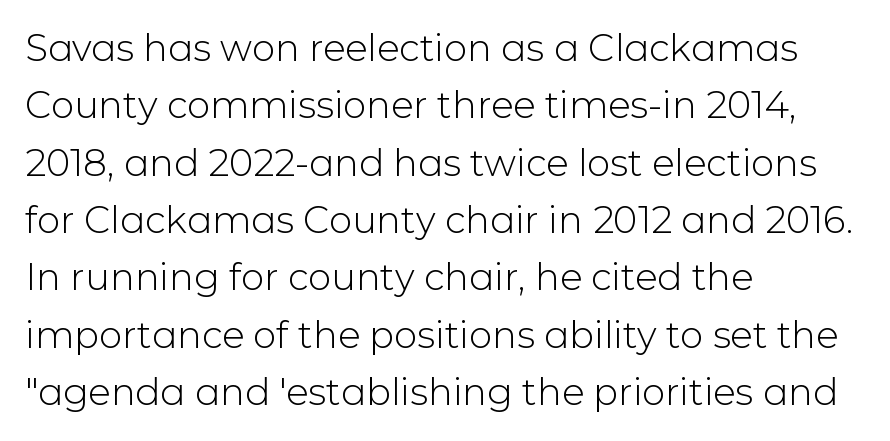
The image shows 37 px light sans-serif type, upright; set left-aligned, normal line spacing (1.55x), normal letter spacing, not underlined; low stroke contrast and a medium x-height.
